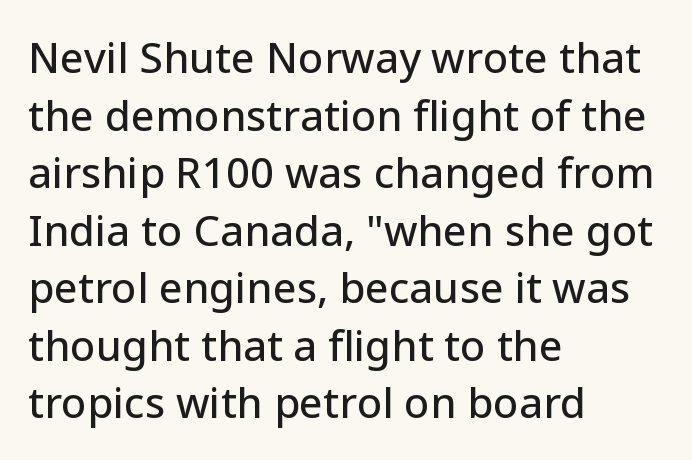
The glyphs are unaccompanied by any horizontal stroke below them. These lines were composed using upright roman letters. Here the designer chose a conventional face with non-uniform glyph widths. Stroke terminals: plain, sans-serif.
